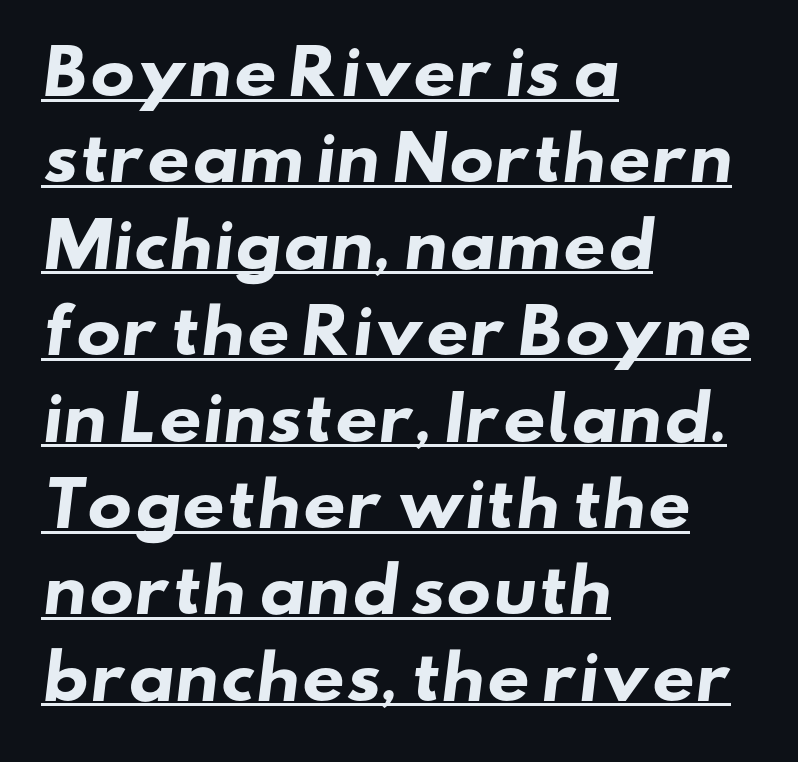
{"serif": "no", "bold": "yes", "weight": "heavy", "width": "wide", "stroke_contrast": "low", "x_height": "small", "monospaced": "no", "underline": "yes", "align": "left", "line_spacing": "normal", "line_spacing_ratio": 1.44, "letter_spacing": "normal", "letter_spacing_em": 0.0, "glyph_px": 60}
